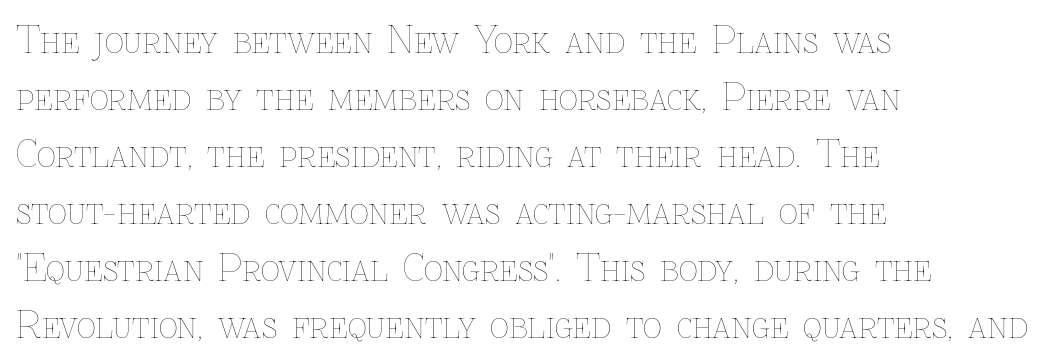
The image shows 37 px thin type, upright; set left-aligned, normal line spacing (1.54x), normal letter spacing, not underlined; low stroke contrast and a medium x-height.
